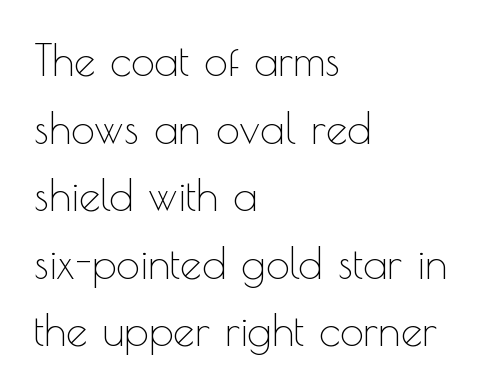
{"serif": "no", "italic": "no", "bold": "no", "weight": "thin", "width": "normal", "x_height": "small", "monospaced": "no", "underline": "no", "align": "left", "line_spacing": "normal", "line_spacing_ratio": 1.57, "letter_spacing": "normal", "letter_spacing_em": 0.0, "glyph_px": 43}
